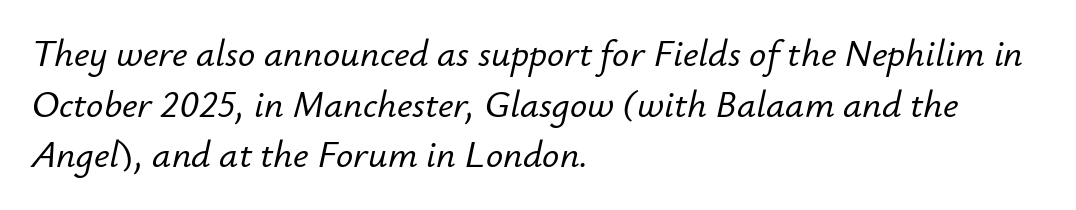
A bare baseline throughout the passage. Normally led — the rows are evenly, conventionally spaced. This sample uses plain, unmodified letter spacing. Notice how the stems are inclined rather than vertical — that's the hallmark of italics. Every row of glyphs begins at an identical x-position on the left.
